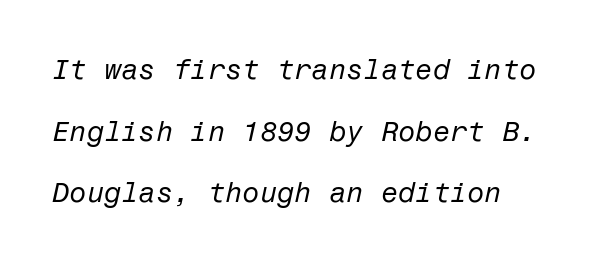
{"italic": "yes", "lean": "right", "slant_degrees": 12, "bold": "no", "weight": "regular", "width": "normal", "stroke_contrast": "low", "x_height": "medium", "underline": "no", "line_spacing": "loose", "line_spacing_ratio": 2.2, "letter_spacing": "normal", "letter_spacing_em": 0.0, "glyph_px": 28}
